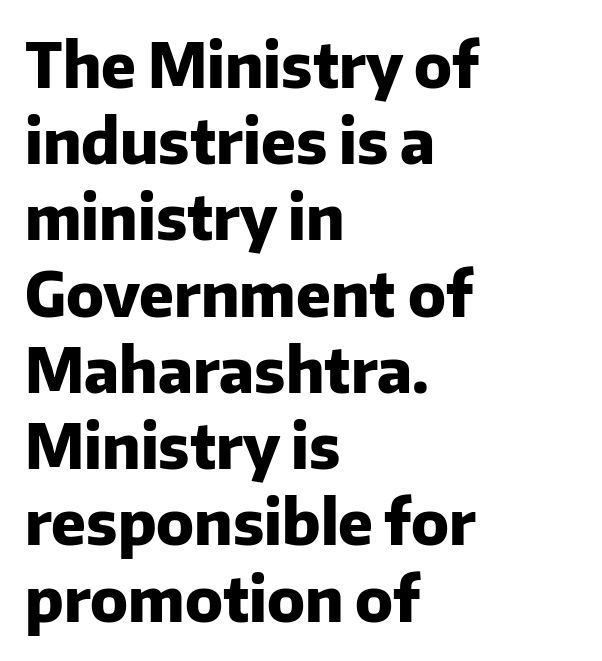
Q: Is the text bold? A: Yes.
Q: Is the text italic (slanted)? A: No, it is upright.
Q: Is the typeface a serif or a sans-serif typeface? A: Sans-serif.
Q: Is the text underlined? A: No.
Q: How is the paragraph aligned? A: Left-aligned.
Q: Is the spacing between letters normal or unusually wide? A: Normal.
Q: Is the spacing between lines tight, normal or loose? A: Normal.
Q: Width (condensed, normal, or wide)? A: Normal.
Q: Stroke contrast? A: Low.
Q: x-height? A: Medium.
Q: Monospaced? A: No.
